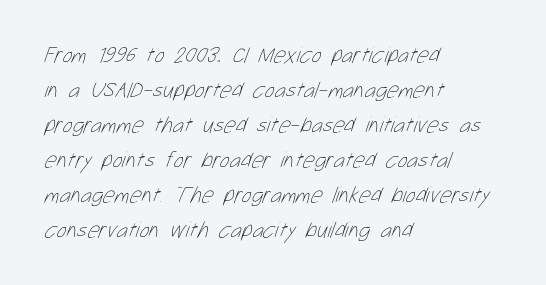
{"bold": "no", "underline": "no", "align": "left", "line_spacing": "normal", "line_spacing_ratio": 1.52, "letter_spacing": "normal", "letter_spacing_em": 0.0, "glyph_px": 23}
